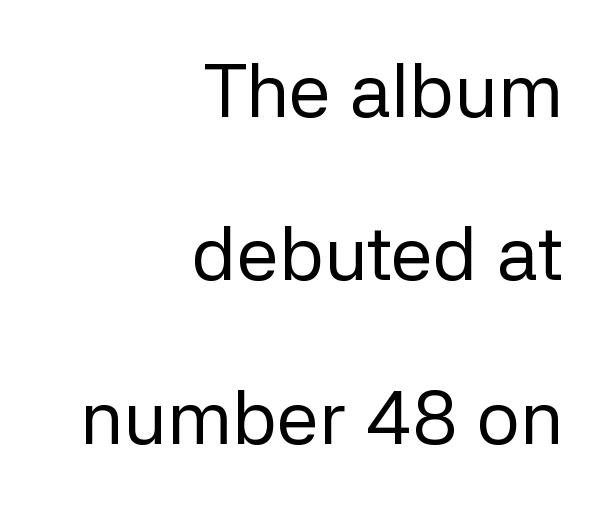
Q: Is the text bold? A: No.
Q: Is the text italic (slanted)? A: No, it is upright.
Q: Is the typeface a serif or a sans-serif typeface? A: Sans-serif.
Q: Is the text underlined? A: No.
Q: How is the paragraph aligned? A: Right-aligned.
Q: Is the spacing between letters normal or unusually wide? A: Normal.
Q: Is the spacing between lines tight, normal or loose? A: Loose.
Q: Width (condensed, normal, or wide)? A: Normal.
Q: Stroke contrast? A: Low.
Q: x-height? A: Medium.
Q: Monospaced? A: No.
